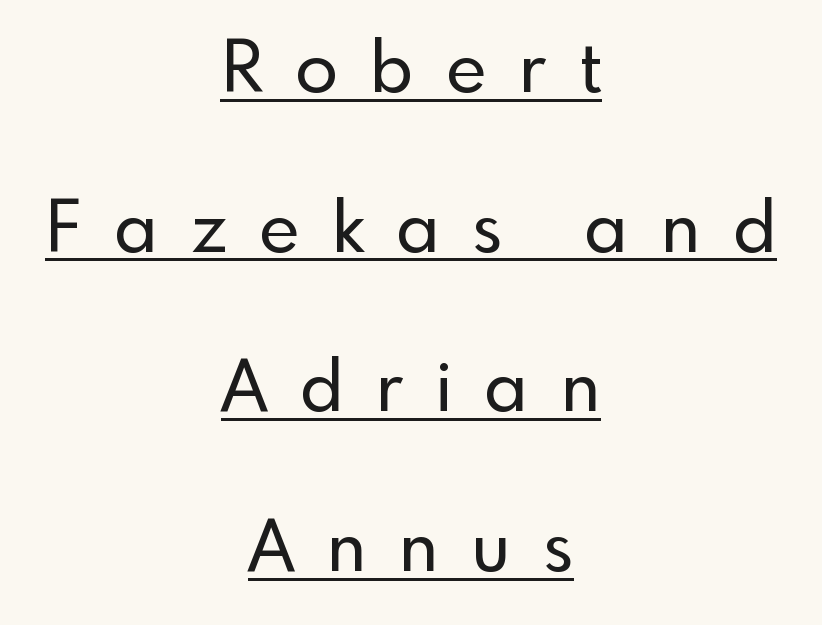
Ordinary non-slanted type is in use. The glyphs are accompanied by a horizontal stroke just below them. Are there feet on the stems? There aren't — it's a sans. The leading is generous, giving the passage an open texture.
